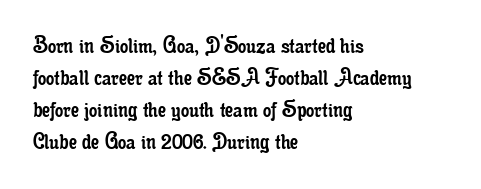
Q: Is the text bold? A: No.
Q: Is the text italic (slanted)? A: No, it is upright.
Q: Is the text underlined? A: No.
Q: How is the paragraph aligned? A: Left-aligned.
Q: Is the spacing between letters normal or unusually wide? A: Normal.
